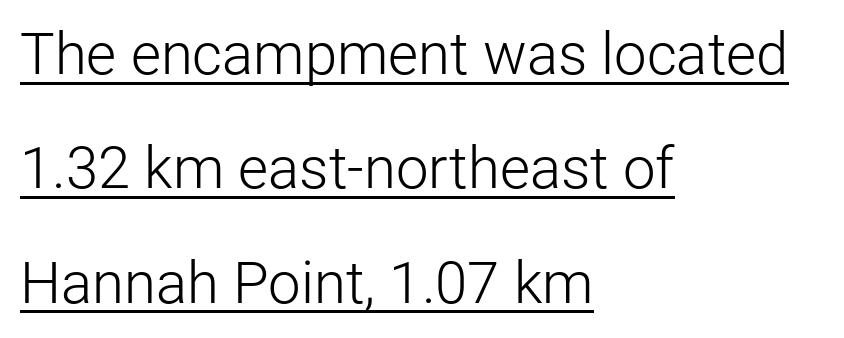
Weight: not bold — regular or lighter. This sample has the flowing, uneven cadence of proportional lettering. I'd call this a sans setting — the letters go barefoot. Layout note: lines flush left. The passage shown is underscored from start to finish. Compared with typical body copy, the letter spacing here is the same.
